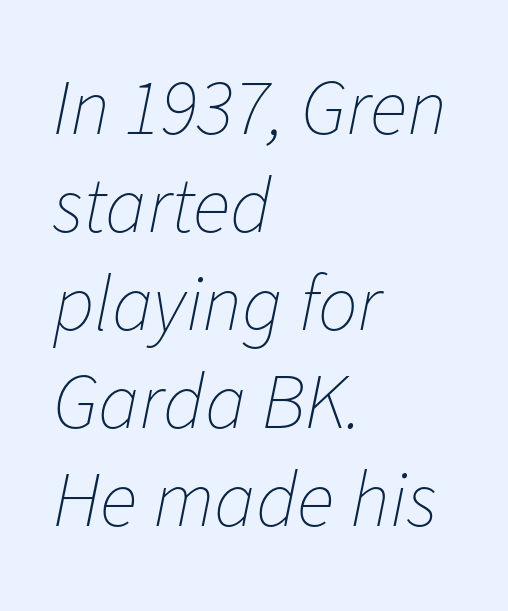
{"italic": "yes", "lean": "right", "slant_degrees": 11, "bold": "no", "weight": "thin", "width": "normal", "stroke_contrast": "low", "x_height": "medium", "monospaced": "no", "underline": "no", "align": "left", "line_spacing_ratio": 1.24, "letter_spacing": "normal", "letter_spacing_em": 0.0, "glyph_px": 79}
